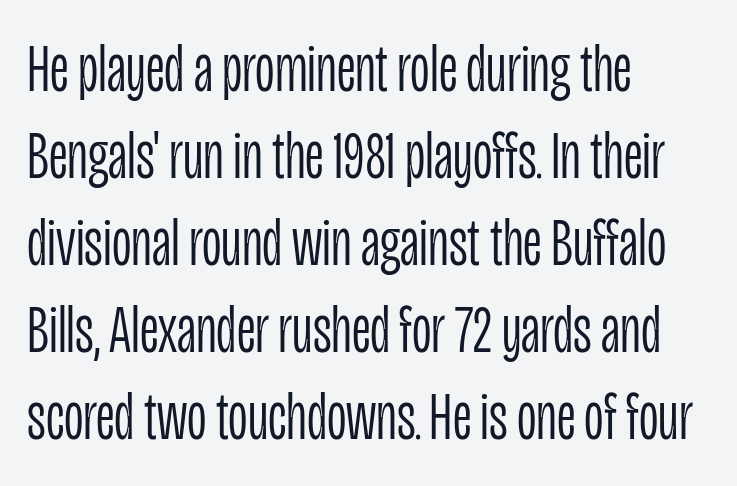
Q: Is the text bold? A: No.
Q: Is the text italic (slanted)? A: No, it is upright.
Q: Is the typeface a serif or a sans-serif typeface? A: Sans-serif.
Q: Is the text underlined? A: No.
Q: How is the paragraph aligned? A: Left-aligned.
Q: Is the spacing between letters normal or unusually wide? A: Normal.
Q: Is the spacing between lines tight, normal or loose? A: Normal.
Q: Width (condensed, normal, or wide)? A: Condensed.
Q: Stroke contrast? A: Low.
Q: x-height? A: Large.
Q: Monospaced? A: No.
